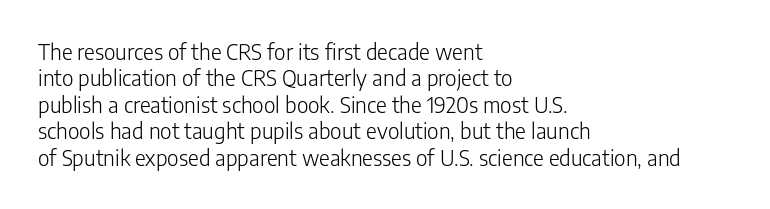
Q: Is the text bold? A: No.
Q: Is the text italic (slanted)? A: No, it is upright.
Q: Is the text underlined? A: No.
Q: How is the paragraph aligned? A: Left-aligned.
Q: Is the spacing between letters normal or unusually wide? A: Normal.
Q: Is the spacing between lines tight, normal or loose? A: Normal.
